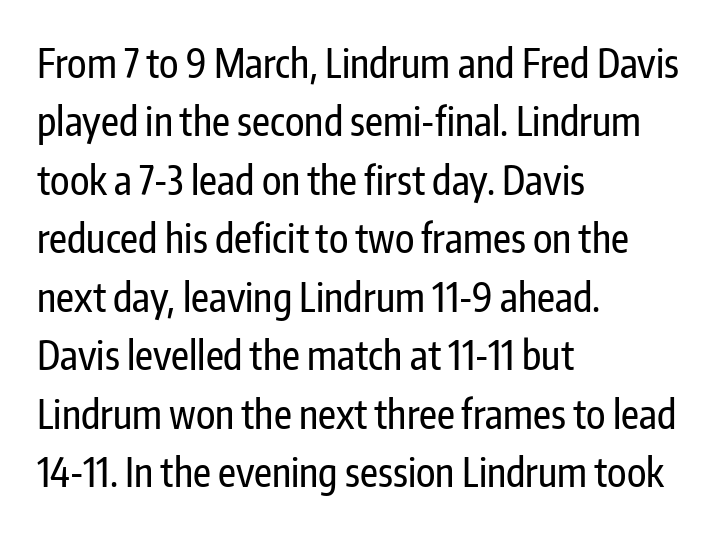
The designer went with a sans here, leaving each stem footless. The lines in this sample share a left origin and differ only in where they stop. A normal amount of white space separates one row of letters from the next. Descenders are the only things crossing below the line. Characters follow at the spacing the type designer built in. This sample has the flowing, uneven cadence of proportional lettering.
